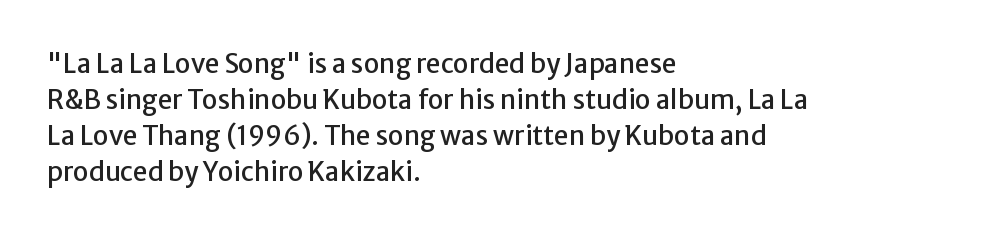
The image shows 26 px text type, upright; set left-aligned, normal line spacing (1.39x), normal letter spacing, not underlined.
